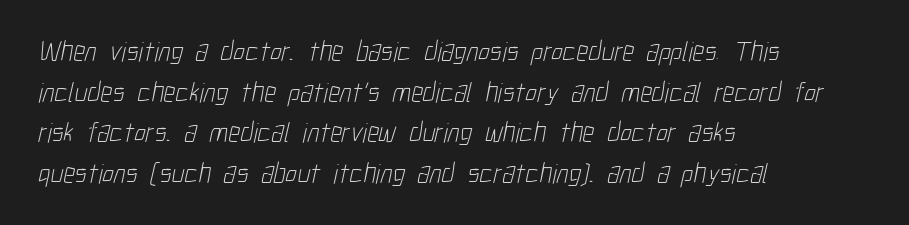
The image shows 28 px light, condensed sans-serif type; set left-aligned, normal line spacing (1.45x), normal letter spacing, not underlined; low stroke contrast and a medium x-height.
